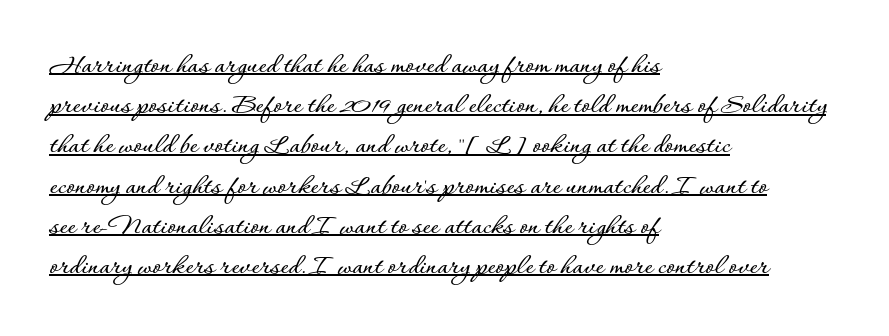
{"width": "normal", "stroke_contrast": "low", "x_height": "small", "monospaced": "no", "underline": "yes", "align": "left", "line_spacing": "normal", "line_spacing_ratio": 1.34, "letter_spacing": "normal", "letter_spacing_em": 0.0, "glyph_px": 30}
